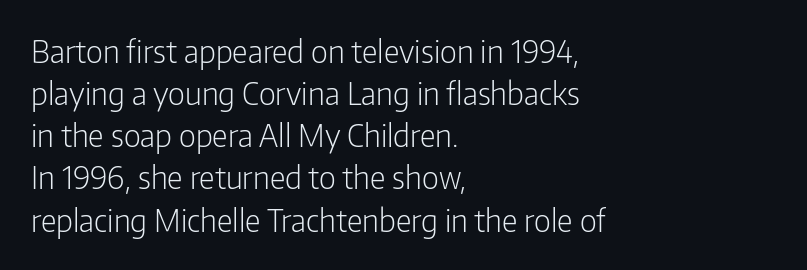
Q: Is the text bold? A: No.
Q: Is the text italic (slanted)? A: No, it is upright.
Q: Is the typeface a serif or a sans-serif typeface? A: Sans-serif.
Q: Is the text underlined? A: No.
Q: How is the paragraph aligned? A: Left-aligned.
Q: Is the spacing between letters normal or unusually wide? A: Normal.
Q: Is the spacing between lines tight, normal or loose? A: Normal.
Q: Width (condensed, normal, or wide)? A: Condensed.
Q: Stroke contrast? A: Low.
Q: x-height? A: Medium.
Q: Monospaced? A: No.
